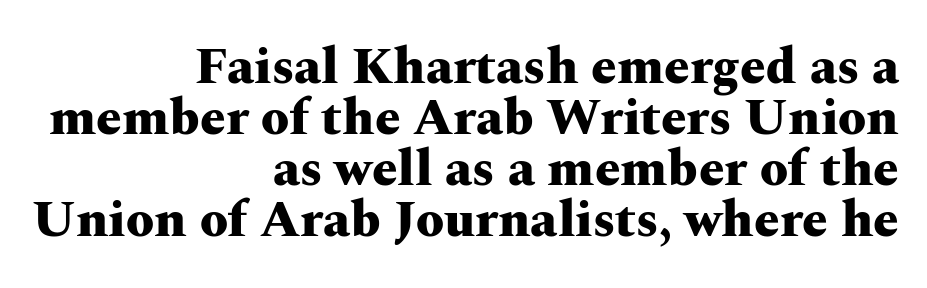
Q: Is the text bold? A: Yes.
Q: Is the text italic (slanted)? A: No, it is upright.
Q: Is the typeface a serif or a sans-serif typeface? A: Serif.
Q: Is the text underlined? A: No.
Q: How is the paragraph aligned? A: Right-aligned.
Q: Is the spacing between letters normal or unusually wide? A: Normal.
Q: Is the spacing between lines tight, normal or loose? A: Tight.
Q: Width (condensed, normal, or wide)? A: Wide.
Q: Stroke contrast? A: Medium.
Q: x-height? A: Medium.
Q: Monospaced? A: No.
